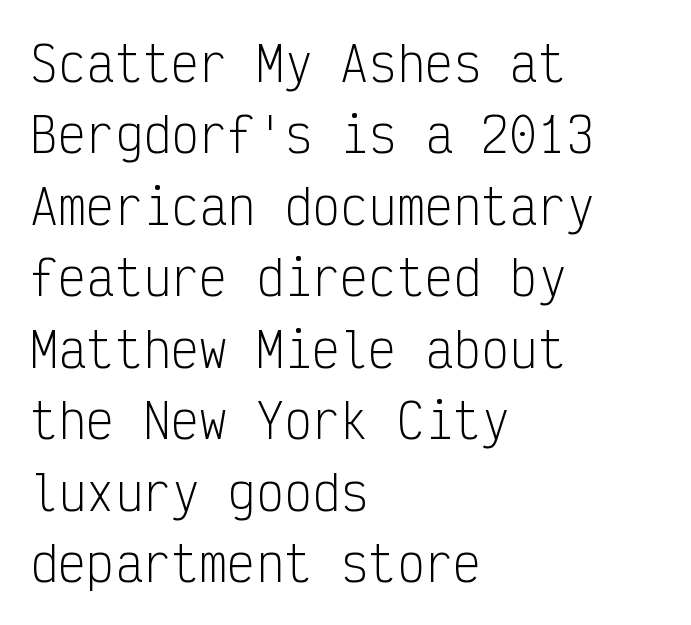
The image shows 47 px light, condensed sans-serif type, upright, monospaced; set left-aligned, normal line spacing (1.52x), normal letter spacing, not underlined; low stroke contrast and a medium x-height.
